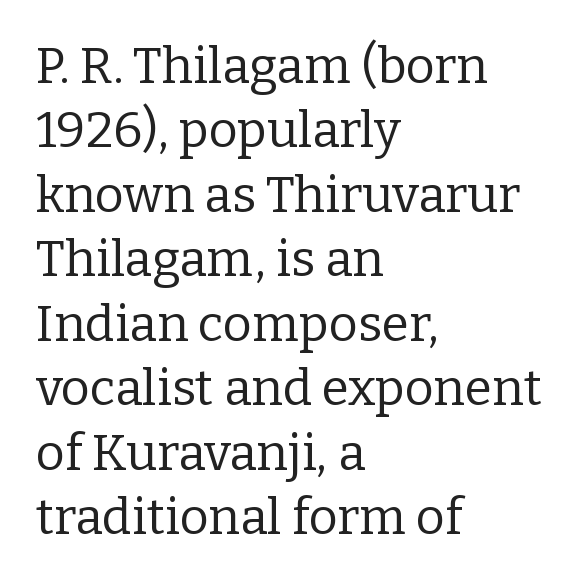
Q: Is the text bold? A: No.
Q: Is the text italic (slanted)? A: No, it is upright.
Q: Is the typeface a serif or a sans-serif typeface? A: Serif.
Q: Is the text underlined? A: No.
Q: How is the paragraph aligned? A: Left-aligned.
Q: Is the spacing between letters normal or unusually wide? A: Normal.
Q: Is the spacing between lines tight, normal or loose? A: Normal.
Q: Width (condensed, normal, or wide)? A: Normal.
Q: Stroke contrast? A: Low.
Q: x-height? A: Medium.
Q: Monospaced? A: No.
